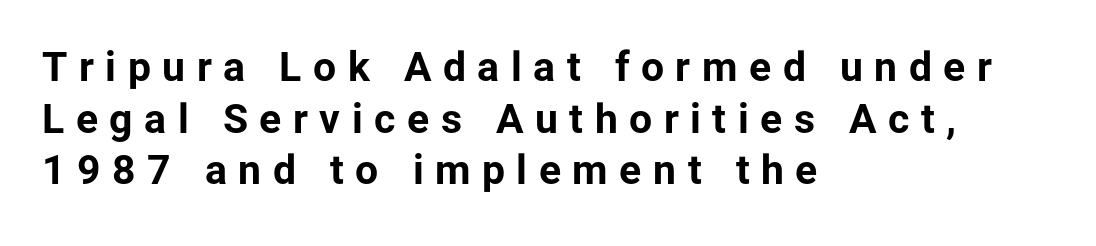
Q: Is the text bold? A: Yes.
Q: Is the text italic (slanted)? A: No, it is upright.
Q: Is the typeface a serif or a sans-serif typeface? A: Sans-serif.
Q: Is the text underlined? A: No.
Q: How is the paragraph aligned? A: Left-aligned.
Q: Is the spacing between letters normal or unusually wide? A: Unusually wide.
Q: Is the spacing between lines tight, normal or loose? A: Normal.
Q: Width (condensed, normal, or wide)? A: Normal.
Q: Stroke contrast? A: Low.
Q: x-height? A: Medium.
Q: Monospaced? A: No.
